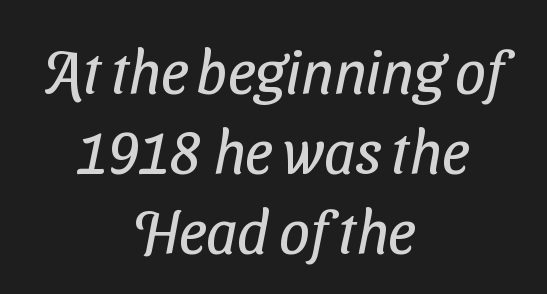
The image shows 61 px regular-weight, condensed sans-serif type; set centered, normal line spacing (1.31x), normal letter spacing, not underlined; low stroke contrast and a medium x-height.
